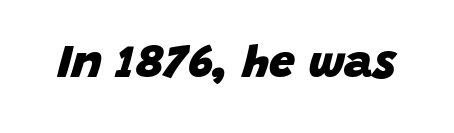
{"italic": "yes", "lean": "right", "slant_degrees": 15, "bold": "yes", "weight": "heavy", "width": "normal", "stroke_contrast": "low", "x_height": "large", "monospaced": "no", "underline": "no", "letter_spacing": "normal", "letter_spacing_em": 0.0, "glyph_px": 46}
